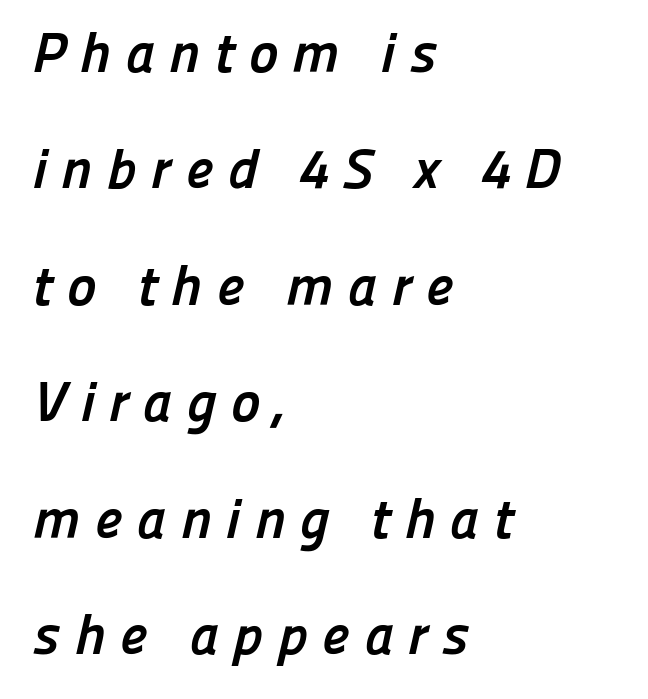
The image shows 56 px semibold sans-serif type; set left-aligned, loose line spacing (2.08x), unusually wide letter spacing (+0.25 em), not underlined; low stroke contrast and a medium x-height.
